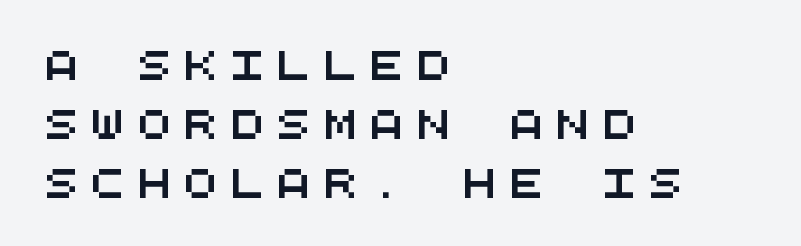
{"serif": "no", "width": "wide", "stroke_contrast": "medium", "x_height": "large", "monospaced": "yes", "underline": "no", "align": "left", "line_spacing": "loose", "line_spacing_ratio": 2.11, "letter_spacing": "wide", "letter_spacing_em": 0.46, "glyph_px": 28}
